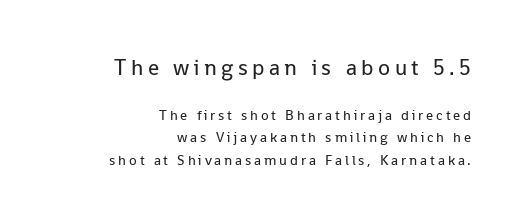
The image shows 22 px text type, upright; set right-aligned, normal line spacing (1.6x), unusually wide letter spacing (+0.2 em), not underlined; the first (top) block is 1.57x larger.
